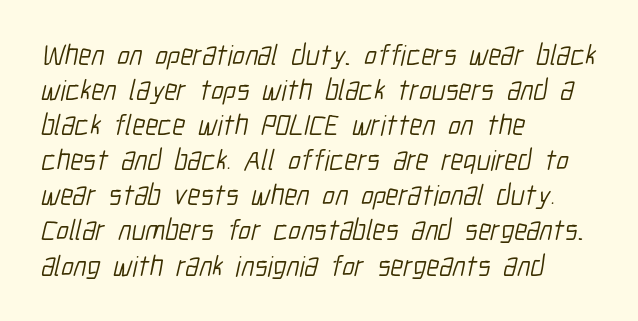
The image shows 29 px light, condensed sans-serif type; set left-aligned, line spacing 1.21x, normal letter spacing, not underlined; low stroke contrast and a medium x-height.
